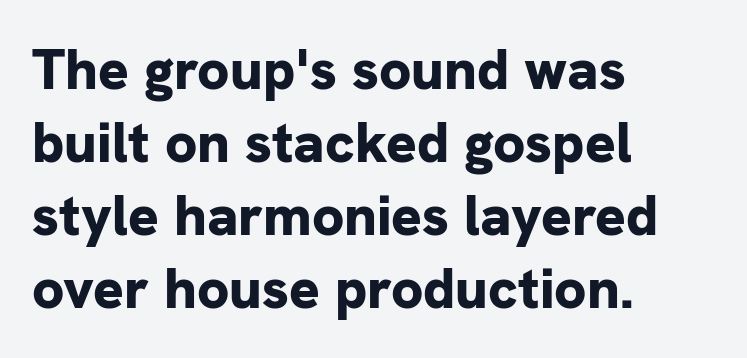
The image shows 57 px bold sans-serif type, upright; set left-aligned, normal line spacing (1.28x), normal letter spacing, not underlined; low stroke contrast and a medium x-height.
